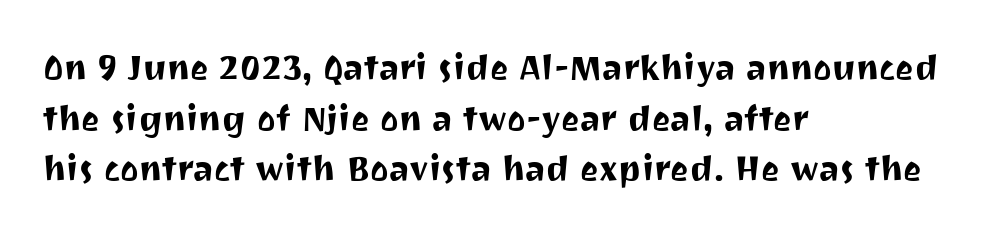
The image shows 35 px sans-serif type, upright; set left-aligned, normal line spacing (1.45x), normal letter spacing, not underlined; medium stroke contrast and a medium x-height.
